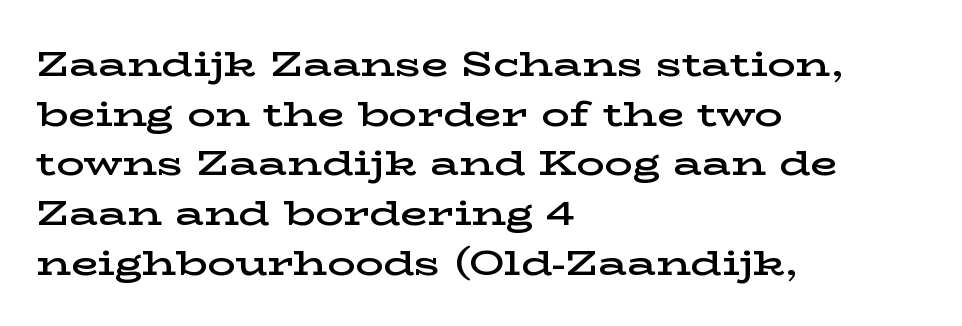
Q: Is the text bold? A: Semi-bold.
Q: Is the text italic (slanted)? A: No, it is upright.
Q: Is the typeface a serif or a sans-serif typeface? A: Serif.
Q: Is the text underlined? A: No.
Q: How is the paragraph aligned? A: Left-aligned.
Q: Is the spacing between letters normal or unusually wide? A: Normal.
Q: Is the spacing between lines tight, normal or loose? A: Normal.
Q: Width (condensed, normal, or wide)? A: Wide.
Q: Stroke contrast? A: Low.
Q: x-height? A: Medium.
Q: Monospaced? A: No.
